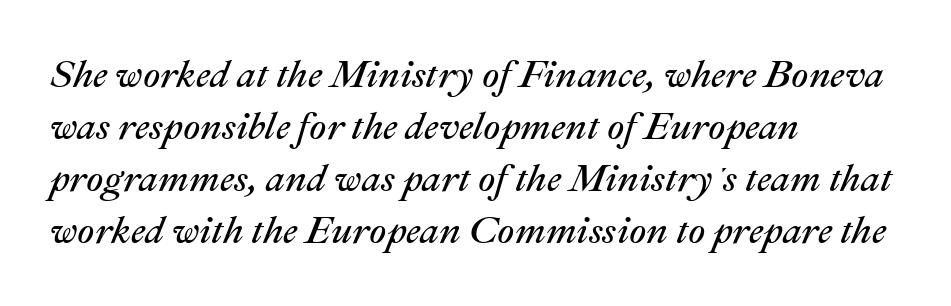
Character widths vary here, with narrow letters taking less room than wide ones. Stroke thickness stays within the range of a standard reading face or lighter. Spacing between characters is what you'd get straight out of the box. Leading matches the norm, producing a regular column. Each row of text sits above clean, open space.
